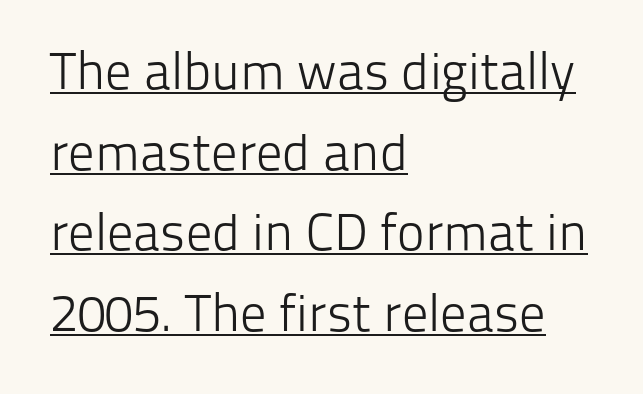
Is this a fixed-width face? No — the glyphs have proportional, varying widths. Classification — sans serif. The block of text has a typical density, with ordinary space between rows. No extra ink here — the face is not bold. Nope, not italic — everything's standing straight.
